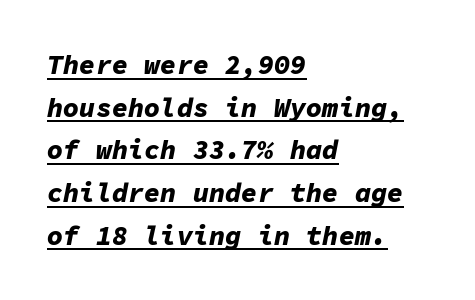
The image shows 27 px bold type, italic (leaning right); set left-aligned, normal line spacing (1.58x), normal letter spacing, underlined.
